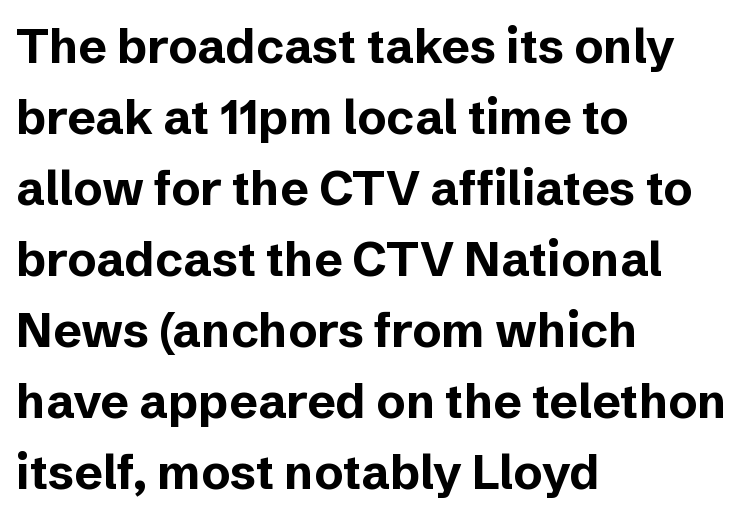
Q: Is the text bold? A: Yes.
Q: Is the text italic (slanted)? A: No, it is upright.
Q: Is the typeface a serif or a sans-serif typeface? A: Sans-serif.
Q: Is the text underlined? A: No.
Q: How is the paragraph aligned? A: Left-aligned.
Q: Is the spacing between letters normal or unusually wide? A: Normal.
Q: Is the spacing between lines tight, normal or loose? A: Normal.
Q: Width (condensed, normal, or wide)? A: Normal.
Q: Stroke contrast? A: Low.
Q: x-height? A: Medium.
Q: Monospaced? A: No.
